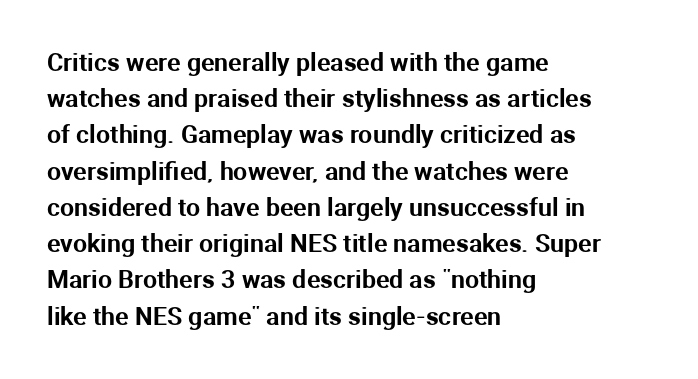
{"italic": "no", "underline": "no", "align": "left", "line_spacing": "normal", "line_spacing_ratio": 1.45, "letter_spacing": "normal", "letter_spacing_em": 0.0, "glyph_px": 25}
